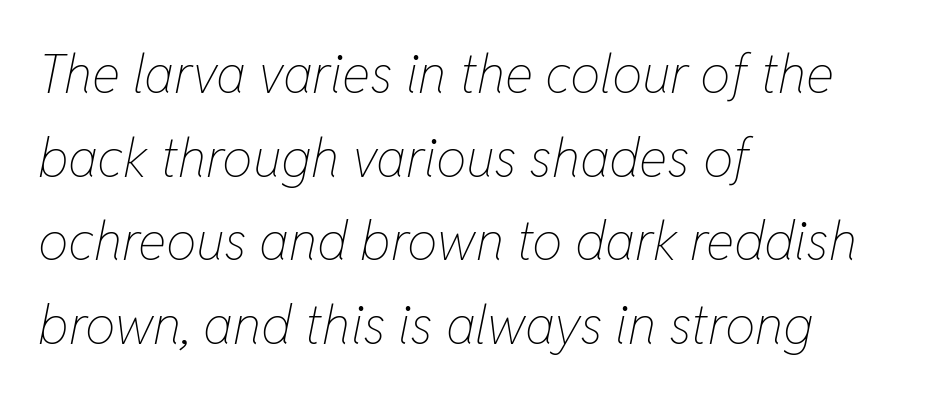
The image shows 54 px thin, condensed type, italic (leaning right); set left-aligned, normal line spacing (1.55x), normal letter spacing, not underlined; low stroke contrast and a medium x-height.
